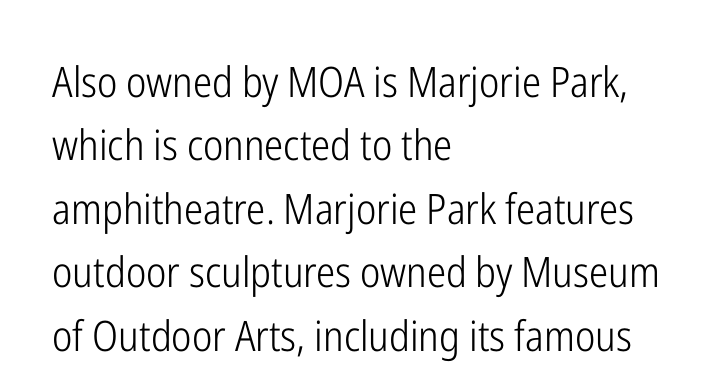
Q: Is the text bold? A: No.
Q: Is the text italic (slanted)? A: No, it is upright.
Q: Is the typeface a serif or a sans-serif typeface? A: Sans-serif.
Q: Is the text underlined? A: No.
Q: How is the paragraph aligned? A: Left-aligned.
Q: Is the spacing between letters normal or unusually wide? A: Normal.
Q: Is the spacing between lines tight, normal or loose? A: Normal.
Q: Width (condensed, normal, or wide)? A: Condensed.
Q: Stroke contrast? A: Low.
Q: x-height? A: Medium.
Q: Monospaced? A: No.
